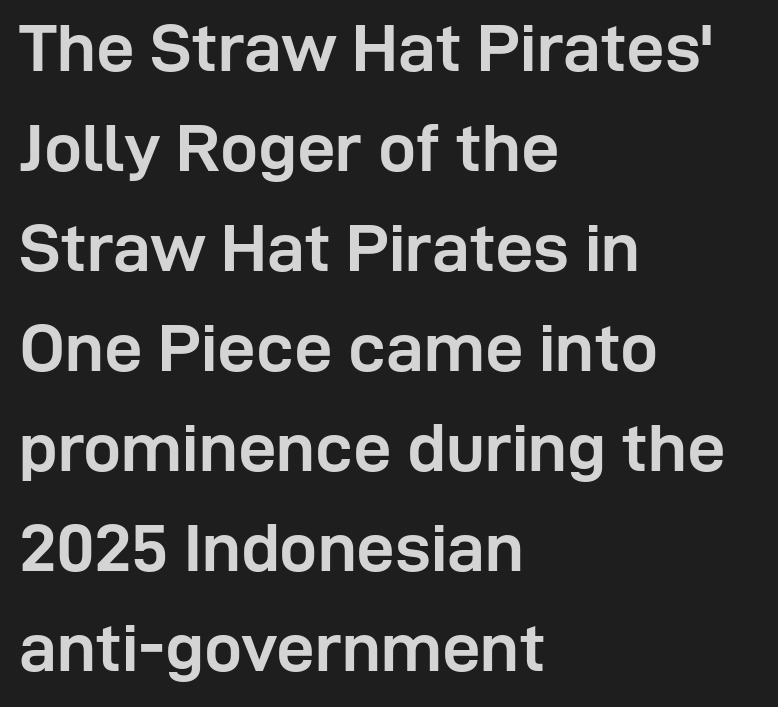
Q: Is the text bold? A: Yes.
Q: Is the text italic (slanted)? A: No, it is upright.
Q: Is the typeface a serif or a sans-serif typeface? A: Sans-serif.
Q: Is the text underlined? A: No.
Q: How is the paragraph aligned? A: Left-aligned.
Q: Is the spacing between letters normal or unusually wide? A: Normal.
Q: Is the spacing between lines tight, normal or loose? A: Normal.
Q: Width (condensed, normal, or wide)? A: Normal.
Q: Stroke contrast? A: Low.
Q: x-height? A: Medium.
Q: Monospaced? A: No.
